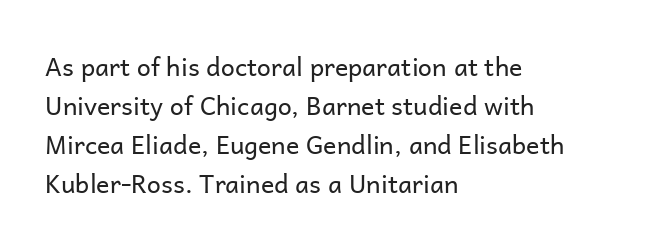
The space between consecutive lines is moderate. In terms of letterspacing, this is plain default setting. This rendering features lettering with no underline. Is the stroke heavy? The answer is a plain regular-or-lighter.
